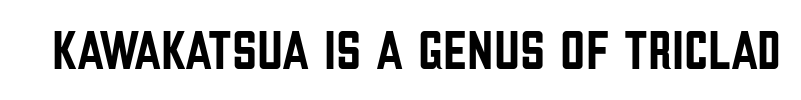
Q: Is the text italic (slanted)? A: No, it is upright.
Q: Is the typeface a serif or a sans-serif typeface? A: Sans-serif.
Q: Is the text underlined? A: No.
Q: Is the spacing between letters normal or unusually wide? A: Normal.
Q: Width (condensed, normal, or wide)? A: Condensed.
Q: Stroke contrast? A: Low.
Q: x-height? A: Large.
Q: Monospaced? A: No.
